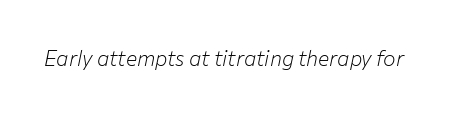
The image shows 21 px text type, italic (leaning right); set normal letter spacing, not underlined.
